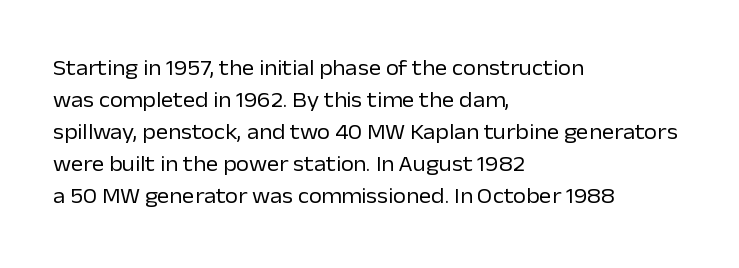
Vertical strokes here are truly vertical. The paragraph has a hard left edge and a soft right edge. The rendering uses a moderate line-height, typical for paragraphs. The cut favours lightness, reaching ordinary text weight at its darkest.
